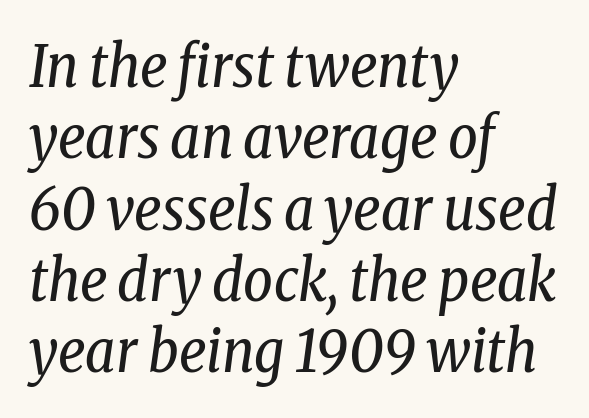
The face used here is rendered with its standard letterfit. This is not heavy type; no bold has been used. Descenders are the only things crossing below the line. Typographically, this falls in the serif category. This sample has the flowing, uneven cadence of proportional lettering.
